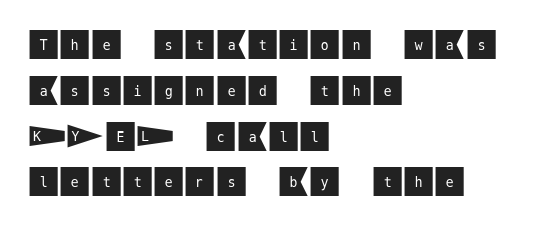
The image shows 32 px sans-serif type, upright; set left-aligned, normal line spacing (1.43x), normal letter spacing, not underlined; medium stroke contrast and a large x-height.
